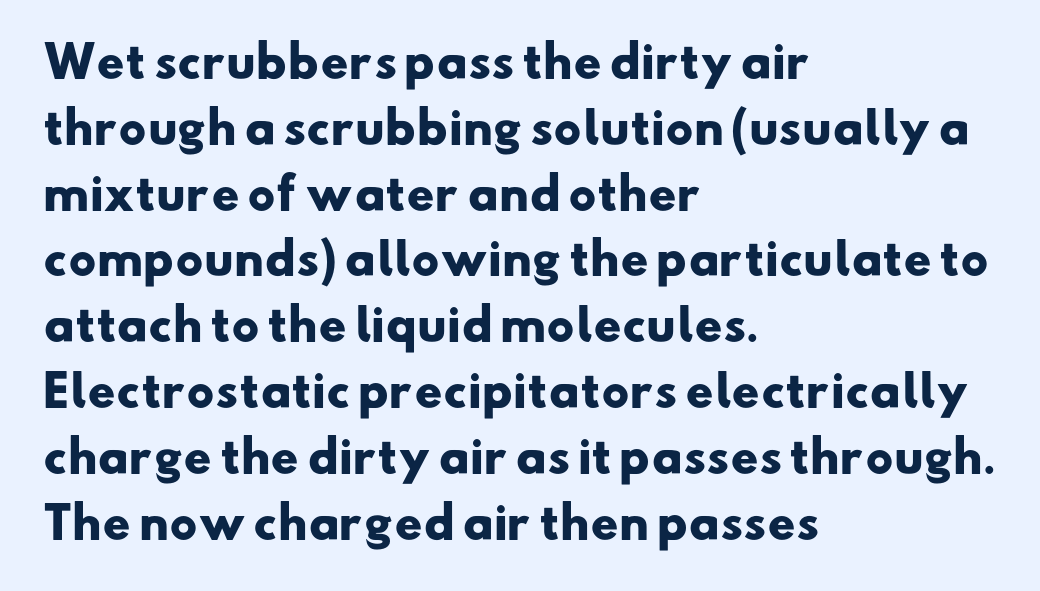
Q: Is the text bold? A: Yes.
Q: Is the typeface a serif or a sans-serif typeface? A: Sans-serif.
Q: Is the text underlined? A: No.
Q: How is the paragraph aligned? A: Left-aligned.
Q: Is the spacing between letters normal or unusually wide? A: Normal.
Q: Is the spacing between lines tight, normal or loose? A: Normal.
Q: Width (condensed, normal, or wide)? A: Wide.
Q: Stroke contrast? A: Low.
Q: x-height? A: Small.
Q: Monospaced? A: No.
